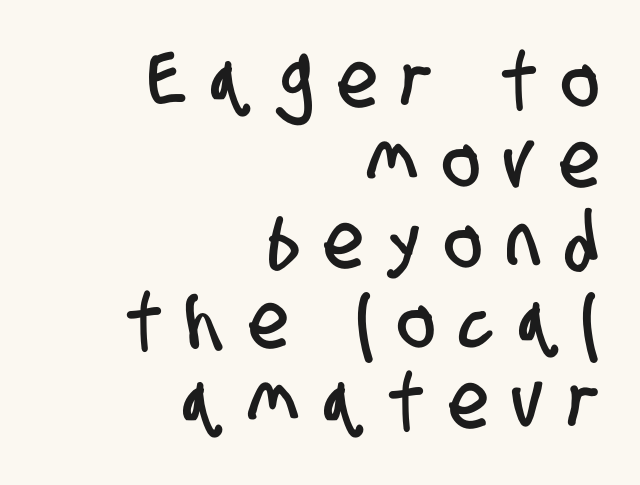
{"serif": "no", "width": "condensed", "stroke_contrast": "low", "x_height": "large", "monospaced": "no", "underline": "no", "align": "right", "line_spacing": "tight", "line_spacing_ratio": 1.03, "letter_spacing": "wide", "letter_spacing_em": 0.33, "glyph_px": 78}
